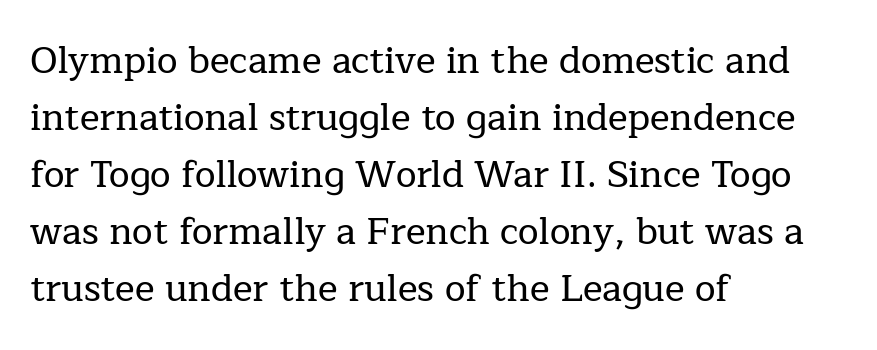
The image shows 37 px serif type, upright; set left-aligned, normal line spacing (1.54x), normal letter spacing, not underlined; low stroke contrast and a medium x-height.
